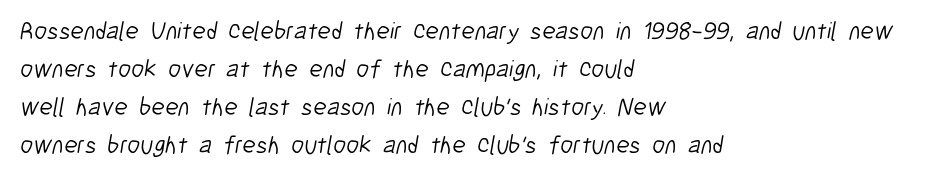
Teacher's note: observe the even left margin — that is flush-left alignment. A clean baseline with only descenders dipping below it. The designer left line spacing at the default. Characters follow at the spacing the type designer built in.
